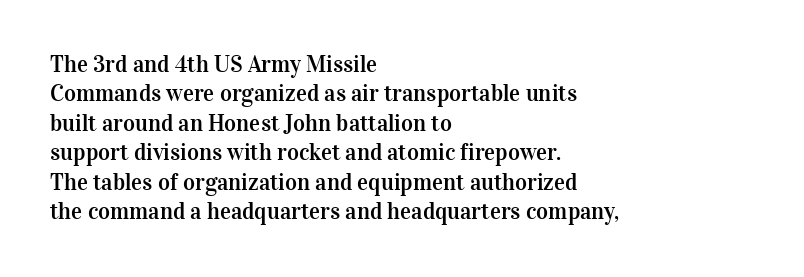
One-word summary of the alignment: left. Posture: vertical. The tracking reads as untouched default to a designer's eye. Each row of text sits above clean, open space. Does the leading feel generous? No, just average.
